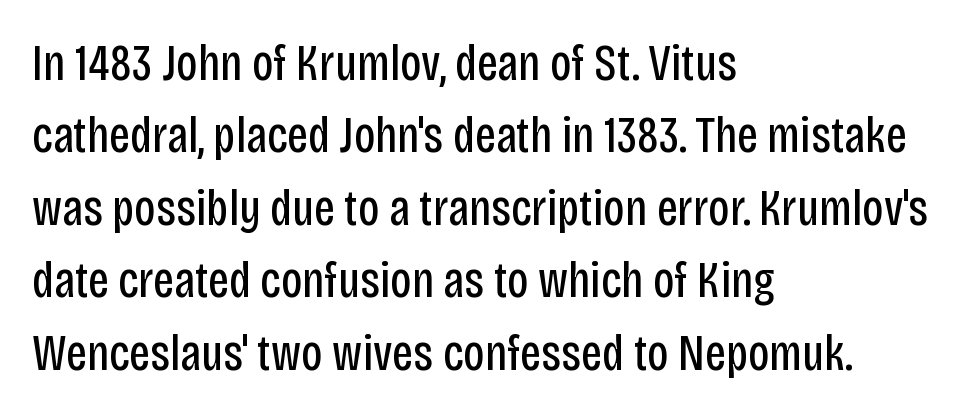
The image shows 51 px regular-weight, condensed sans-serif type, upright; set left-aligned, normal line spacing (1.42x), normal letter spacing, not underlined; low stroke contrast and a large x-height.
